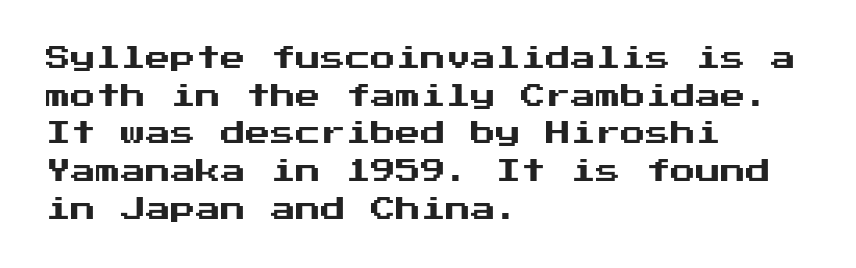
Descender tails drop into unmarked territory. If you drew a ruler down the left edge, every line would touch it. Nope, not italic — everything's standing straight. Successive baselines arrive at the customary interval. Tracking value appears to be zero — textbook default spacing.
